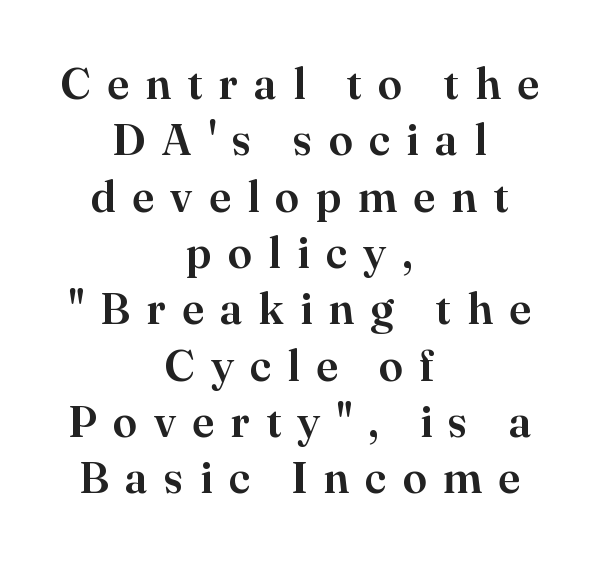
Proportional: the letters do not fall into vertical columns. Summary of vertical rhythm: regular, with standard interline spacing. Note: serifs present on the glyphs. Someone cranked the tracking dial way up on this one. Teacher's note: observe the equal gaps on both sides — that is centered alignment.
